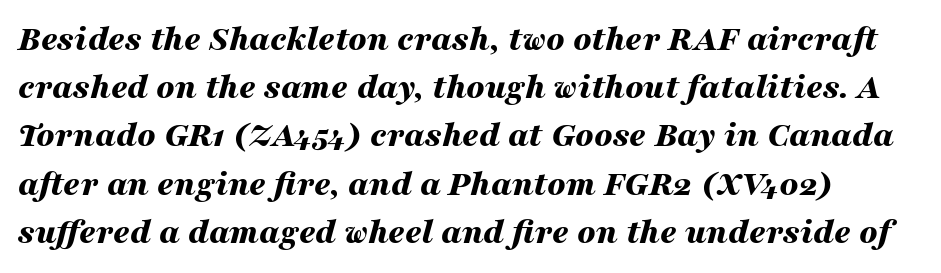
The image shows 36 px bold, wide type, italic (leaning right); set left-aligned, normal line spacing (1.34x), normal letter spacing, not underlined; medium stroke contrast and a medium x-height.
